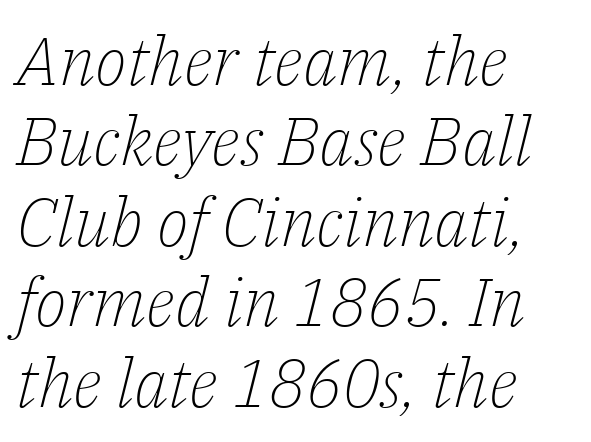
The image shows 67 px light serif type, italic (leaning right); set left-aligned, line spacing 1.2x, normal letter spacing, not underlined; low stroke contrast and a medium x-height.
